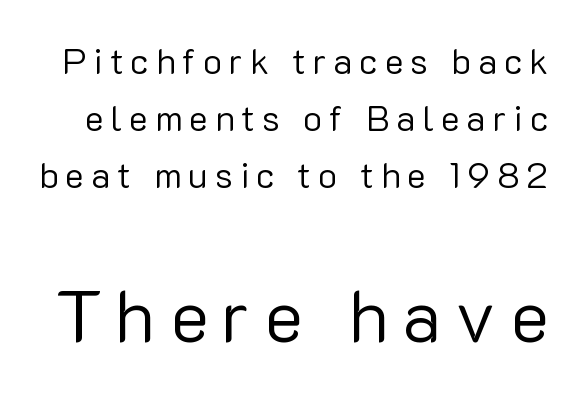
The image shows 73 px regular-weight sans-serif type, upright; set normal line spacing (1.58x), not underlined; the second (bottom) block is 2.03x larger; low stroke contrast and a medium x-height.
